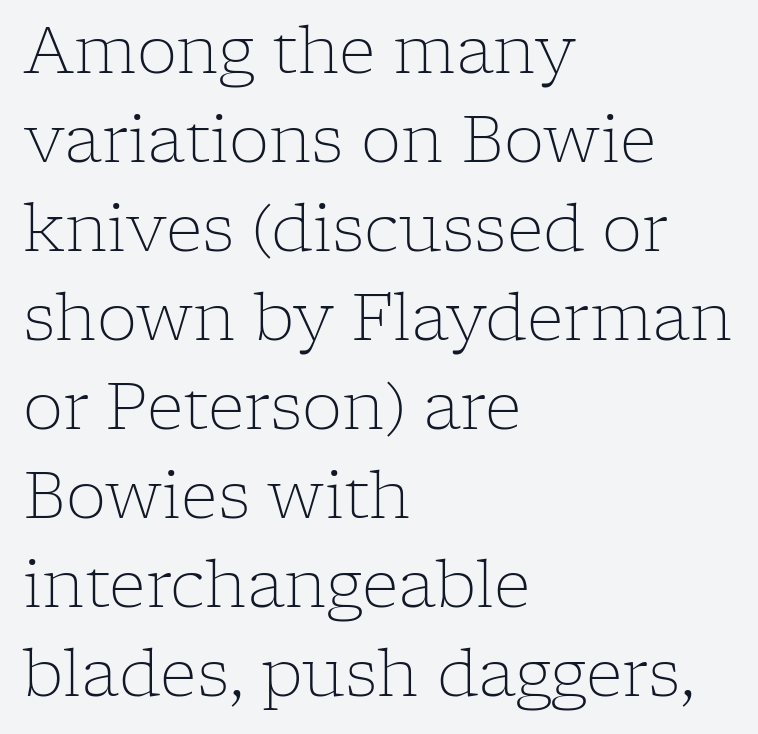
Q: Is the text bold? A: No.
Q: Is the text italic (slanted)? A: No, it is upright.
Q: Is the typeface a serif or a sans-serif typeface? A: Serif.
Q: Is the text underlined? A: No.
Q: How is the paragraph aligned? A: Left-aligned.
Q: Is the spacing between letters normal or unusually wide? A: Normal.
Q: Is the spacing between lines tight, normal or loose? A: Normal.
Q: Width (condensed, normal, or wide)? A: Normal.
Q: Stroke contrast? A: Low.
Q: x-height? A: Medium.
Q: Monospaced? A: No.
